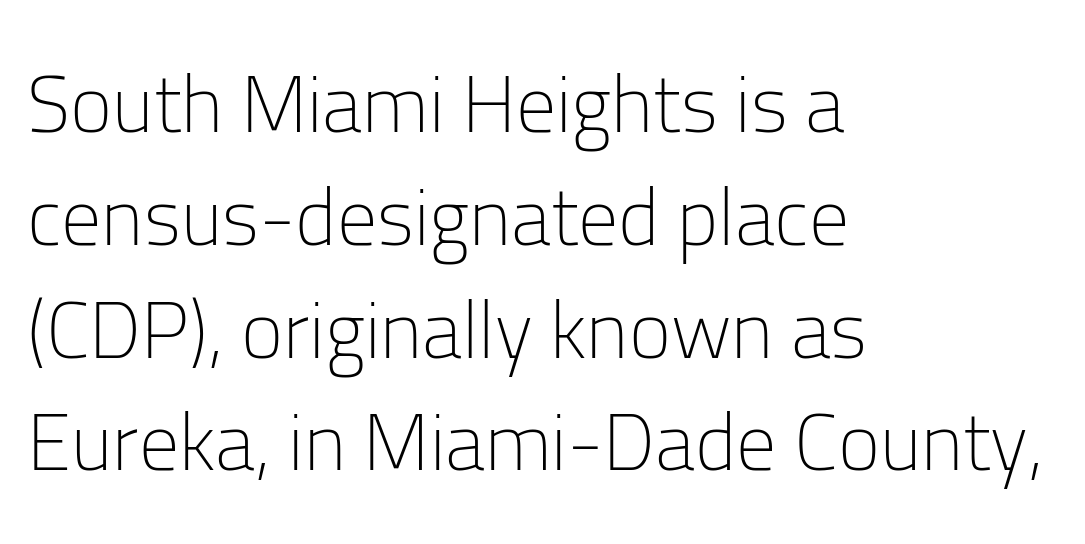
{"serif": "no", "italic": "no", "bold": "no", "weight": "light", "width": "normal", "stroke_contrast": "low", "x_height": "medium", "monospaced": "no", "underline": "no", "align": "left", "line_spacing": "normal", "line_spacing_ratio": 1.41, "letter_spacing": "normal", "letter_spacing_em": 0.0, "glyph_px": 80}
